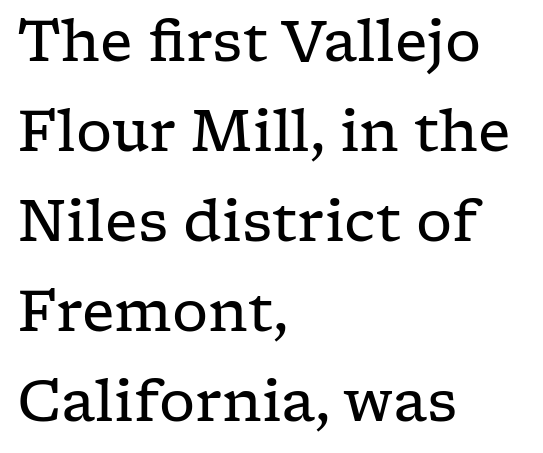
Here the glyphs are tracked normally, forming tight word shapes. Nope, not italic — everything's standing straight. Unlike a clean sans, this face finishes its strokes with serifs. These lines are set flush left with a ragged right edge. Counters stay open thanks to moderate or lighter strokes. Is this a fixed-width face? No — the glyphs have proportional, varying widths.
